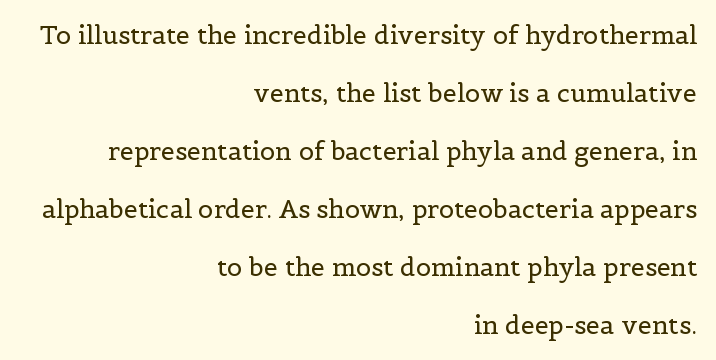
Q: Is the text bold? A: No.
Q: Is the text italic (slanted)? A: No, it is upright.
Q: Is the text underlined? A: No.
Q: How is the paragraph aligned? A: Right-aligned.
Q: Is the spacing between letters normal or unusually wide? A: Normal.
Q: Is the spacing between lines tight, normal or loose? A: Loose.
